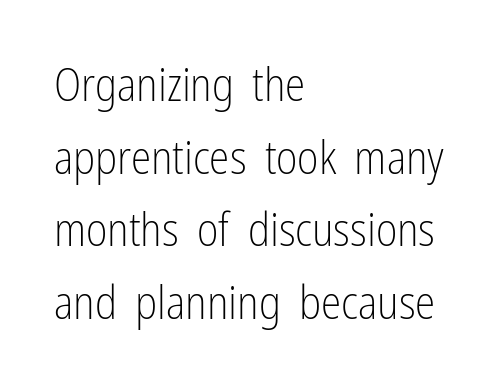
The image shows 46 px light, condensed sans-serif type, upright; set left-aligned, normal line spacing (1.58x), normal letter spacing, not underlined; low stroke contrast and a medium x-height.
